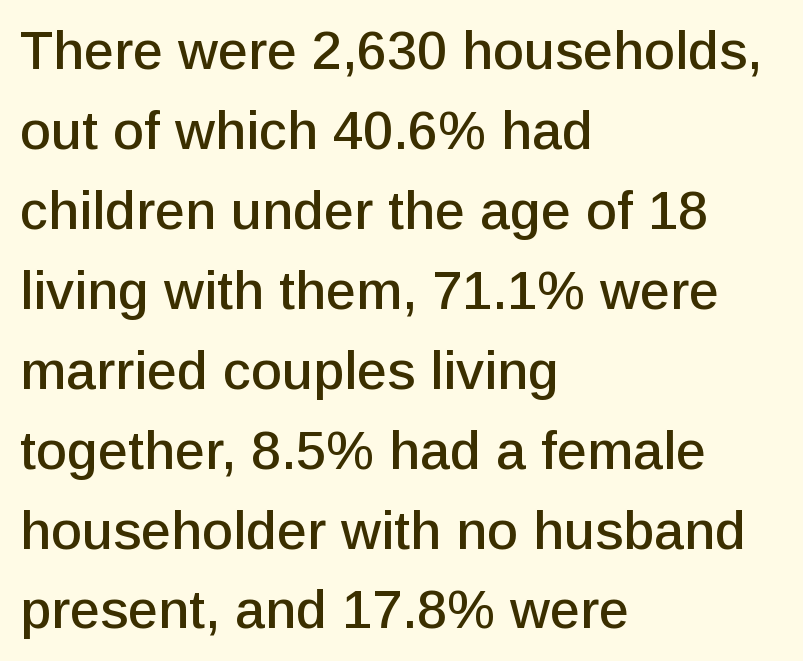
The image shows 54 px sans-serif type, upright; set left-aligned, normal line spacing (1.48x), normal letter spacing, not underlined; low stroke contrast and a medium x-height.
